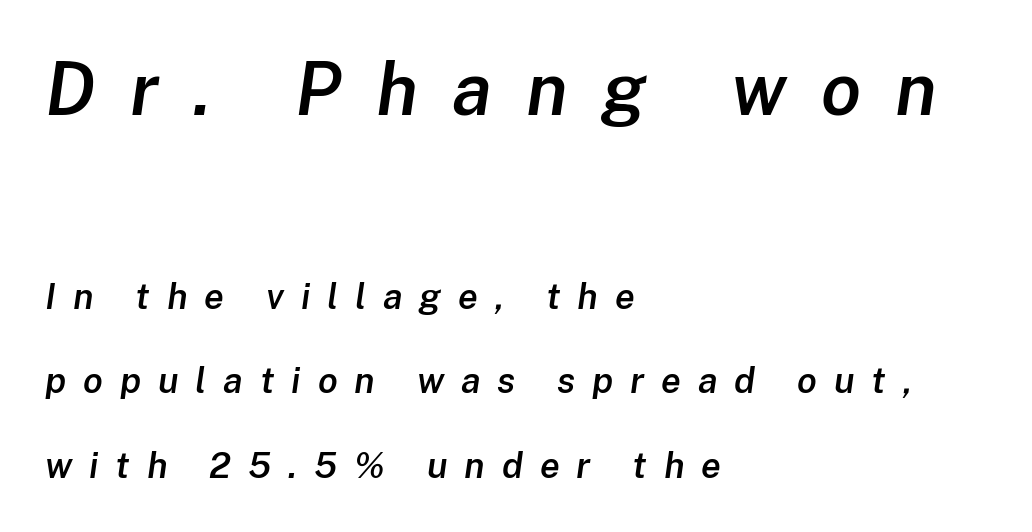
Q: Is the text bold? A: Semi-bold.
Q: Is the text italic (slanted)? A: Yes, it leans right by about 8 degrees.
Q: Is the text underlined? A: No.
Q: How is the paragraph aligned? A: Left-aligned.
Q: Is the spacing between letters normal or unusually wide? A: Unusually wide.
Q: Is the spacing between lines tight, normal or loose? A: Loose.
Q: Which block of text is set in a larger size, the first (top) or the second (bottom)? A: The first (top) one.
Q: Width (condensed, normal, or wide)? A: Normal.
Q: Stroke contrast? A: Low.
Q: x-height? A: Medium.
Q: Monospaced? A: No.
